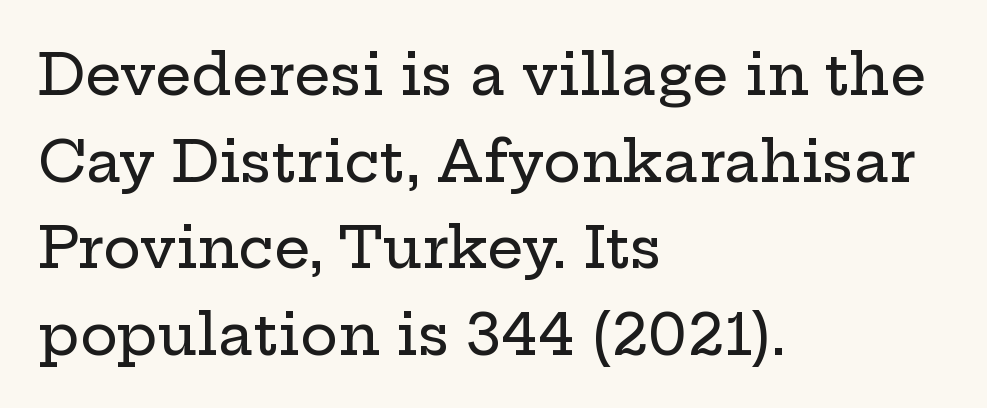
The image shows 57 px wide serif type, upright; set left-aligned, normal line spacing (1.52x), normal letter spacing, not underlined; low stroke contrast and a medium x-height.
